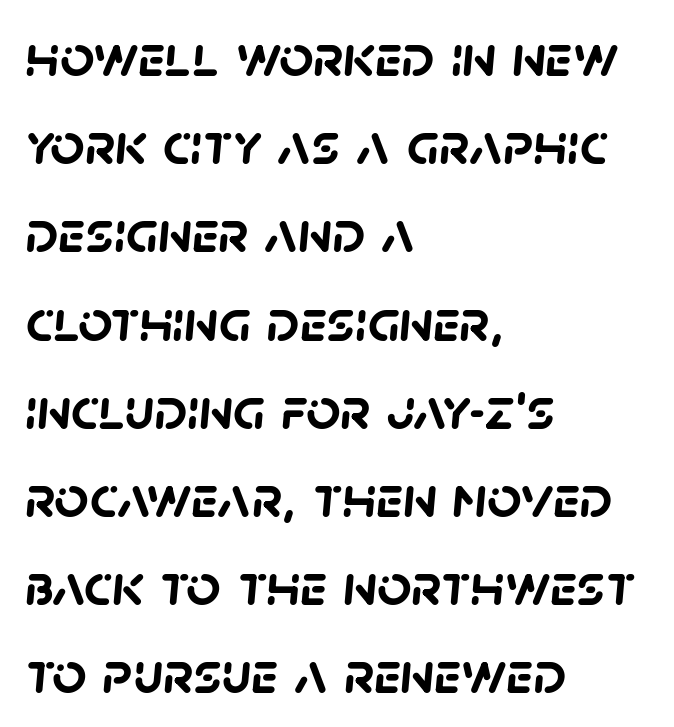
If you measured baseline to baseline, you'd find a middling distance. Leftover space on each line is placed entirely after the last word. A typesetter would call this zero additional tracking. Is this a sans? Yes — the strokes have no serifs. Here the designer chose a conventional face with non-uniform glyph widths.
